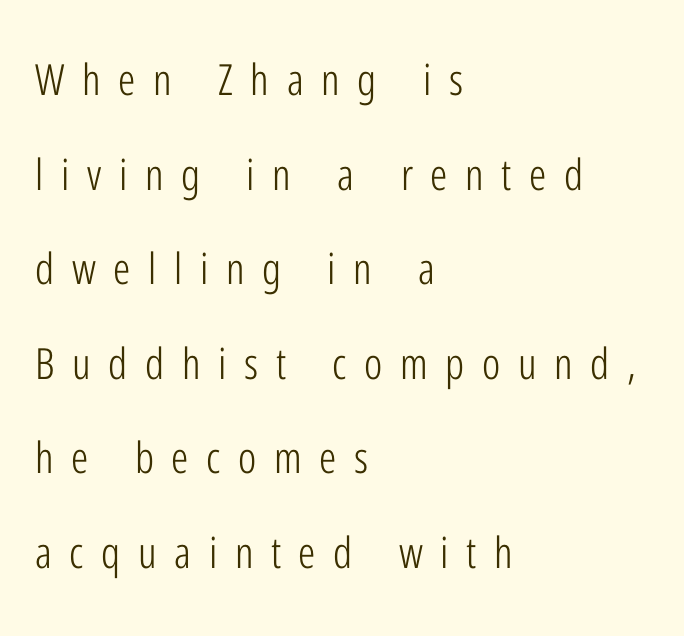
{"serif": "no", "italic": "no", "bold": "no", "weight": "light", "width": "condensed", "stroke_contrast": "low", "x_height": "medium", "monospaced": "no", "underline": "no", "align": "left", "line_spacing": "loose", "line_spacing_ratio": 2.2, "letter_spacing": "wide", "letter_spacing_em": 0.41, "glyph_px": 43}
